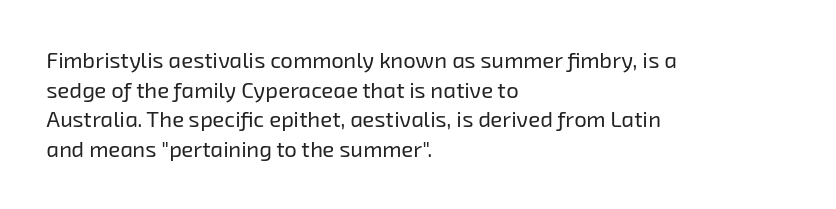
The image shows 22 px text type; set left-aligned, normal line spacing (1.35x), normal letter spacing, not underlined.
